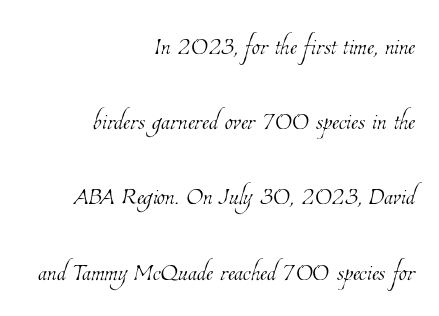
Proportional: the letters do not fall into vertical columns. The specimen omits any rule beneath the text block's lines. Compared with typical paragraphs, the rows here are farther apart. Line endings align vertically; line beginnings do not. No letter is thick-stroked: the sample isn't bold. This rendering leaves character spacing at its baseline value.
